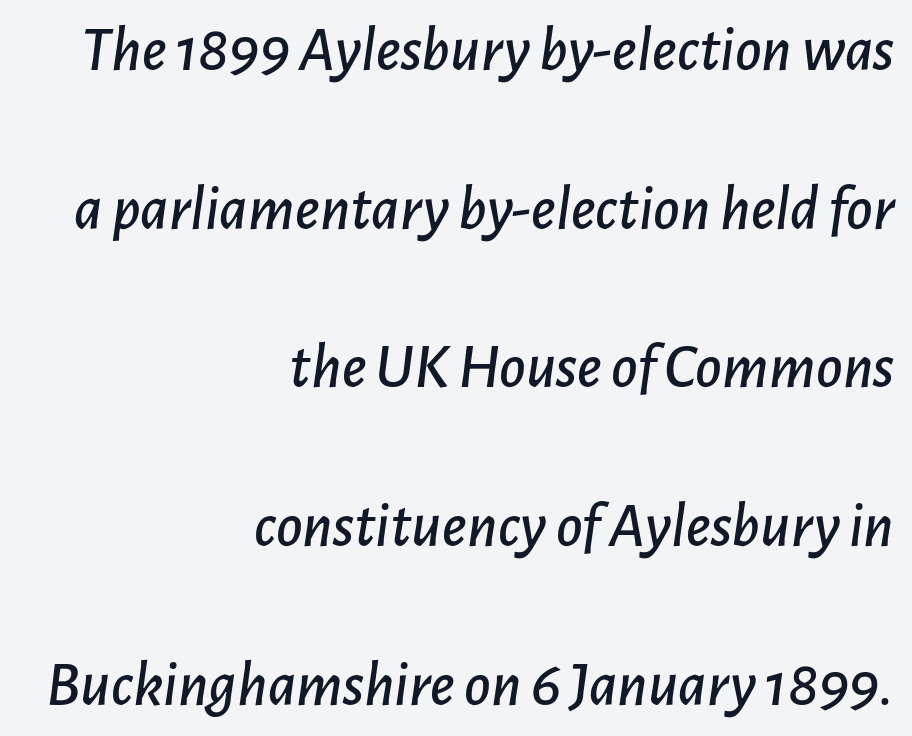
The text block is weighted toward the right margin, trailing off unevenly leftward. What stands out about the letter spacing? Nothing — it is the standard amount. Think of a printed novel: that variable character pitch is what you see here. What's the leading like? Stretched, with rows far apart. Only glyphs here, with clear space below each row.
